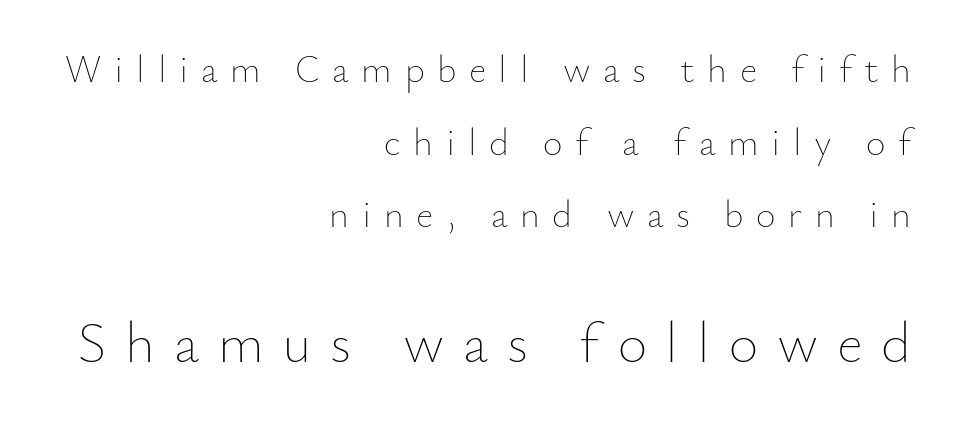
Q: Is the text bold? A: No.
Q: Is the text italic (slanted)? A: No, it is upright.
Q: Is the text underlined? A: No.
Q: How is the paragraph aligned? A: Right-aligned.
Q: Is the spacing between letters normal or unusually wide? A: Unusually wide.
Q: Is the spacing between lines tight, normal or loose? A: Loose.
Q: Which block of text is set in a larger size, the first (top) or the second (bottom)? A: The second (bottom) one.
Q: Width (condensed, normal, or wide)? A: Normal.
Q: Stroke contrast? A: Low.
Q: x-height? A: Small.
Q: Monospaced? A: No.
